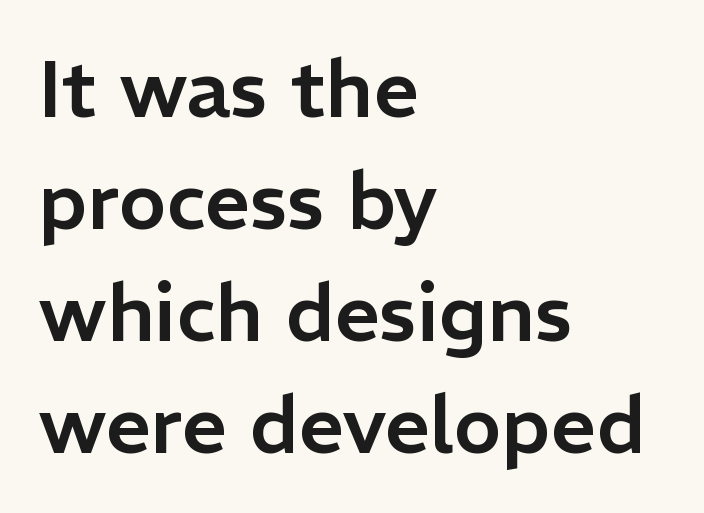
Rows of type keep a routine distance in the vertical direction. The specimen reads as upright at a glance. No extra tracking has been applied to these lines. Stroke terminals: plain, sans-serif.
